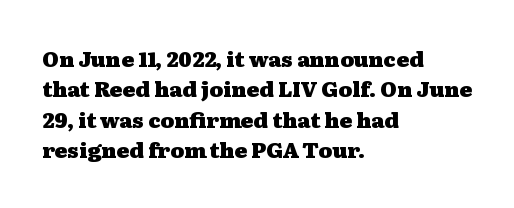
{"italic": "no", "bold": "yes", "underline": "no", "align": "left", "line_spacing": "normal", "line_spacing_ratio": 1.45, "letter_spacing": "normal", "letter_spacing_em": 0.0, "glyph_px": 21}
